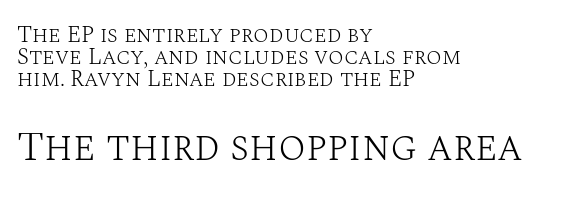
Q: Is the text bold? A: No.
Q: Is the text italic (slanted)? A: No, it is upright.
Q: Is the typeface a serif or a sans-serif typeface? A: Serif.
Q: Is the text underlined? A: No.
Q: How is the paragraph aligned? A: Left-aligned.
Q: Is the spacing between letters normal or unusually wide? A: Normal.
Q: Is the spacing between lines tight, normal or loose? A: Tight.
Q: Which block of text is set in a larger size, the first (top) or the second (bottom)? A: The second (bottom) one.
Q: Width (condensed, normal, or wide)? A: Normal.
Q: Stroke contrast? A: Medium.
Q: x-height? A: Large.
Q: Monospaced? A: No.
